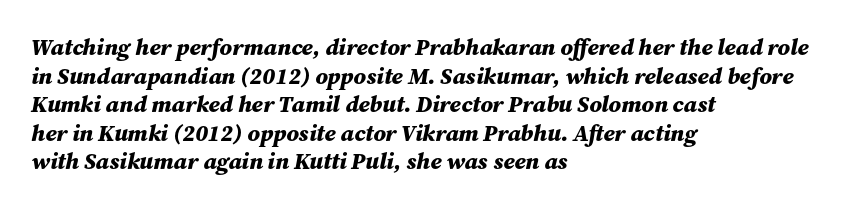
{"italic": "yes", "lean": "right", "slant_degrees": 12, "bold": "yes", "underline": "no", "align": "left", "line_spacing_ratio": 1.24, "letter_spacing": "normal", "letter_spacing_em": 0.0, "glyph_px": 23}
